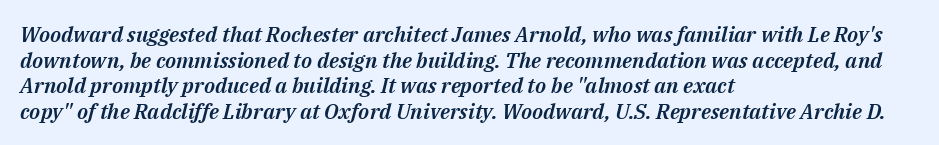
Q: Is the text italic (slanted)? A: Yes, it leans right by about 14 degrees.
Q: Is the text underlined? A: No.
Q: How is the paragraph aligned? A: Left-aligned.
Q: Is the spacing between letters normal or unusually wide? A: Normal.
